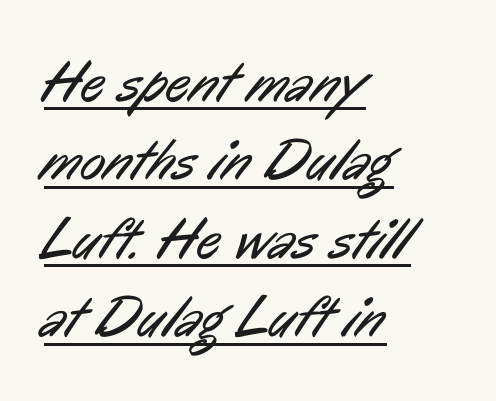
Nothing heavy about these letters — not bold at all. Standard letterfit; no display-style spreading of the glyphs. The face used here is proportionally spaced, like ordinary book or web type. Underlined type. Notice how descenders clear the ascenders below comfortably — that's standard leading.
